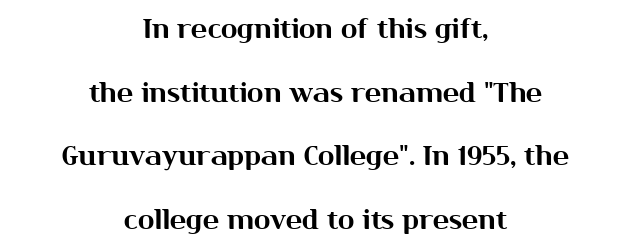
Q: Is the text italic (slanted)? A: No, it is upright.
Q: Is the text underlined? A: No.
Q: How is the paragraph aligned? A: Centered.
Q: Is the spacing between letters normal or unusually wide? A: Normal.
Q: Is the spacing between lines tight, normal or loose? A: Loose.
